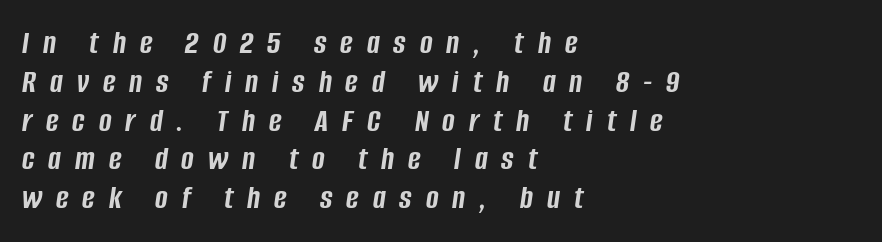
The image shows 34 px semibold, condensed type, italic (leaning right); set left-aligned, tight line spacing (1.14x), unusually wide letter spacing (+0.41 em), not underlined; low stroke contrast and a large x-height.
